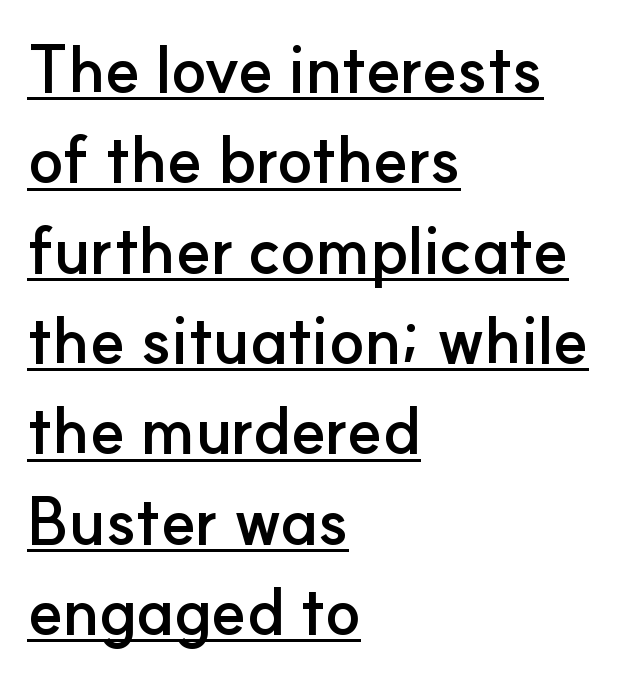
{"serif": "no", "italic": "no", "bold": "yes", "weight": "semibold", "width": "normal", "stroke_contrast": "low", "x_height": "small", "monospaced": "no", "underline": "yes", "align": "left", "line_spacing": "normal", "line_spacing_ratio": 1.39, "letter_spacing": "normal", "letter_spacing_em": 0.0, "glyph_px": 65}
